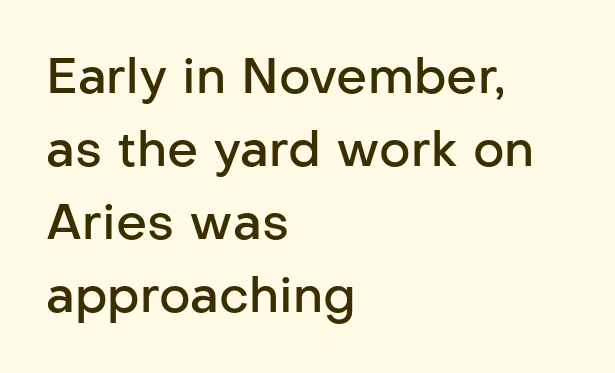
{"serif": "no", "italic": "no", "bold": "semi", "weight": "semibold", "width": "normal", "stroke_contrast": "low", "x_height": "medium", "monospaced": "no", "underline": "no", "align": "left", "line_spacing": "normal", "line_spacing_ratio": 1.49, "letter_spacing": "normal", "letter_spacing_em": 0.0, "glyph_px": 49}
